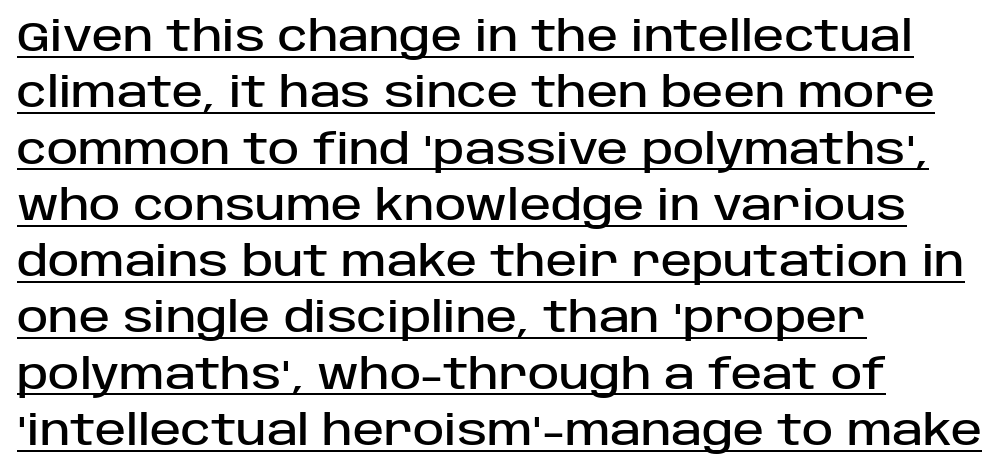
Quick note: not italic, upright. Like a heading marked for emphasis, these lines bear an underscore. The compositor pushed each line to the left boundary. The face used here is proportionally spaced, like ordinary book or web type.
